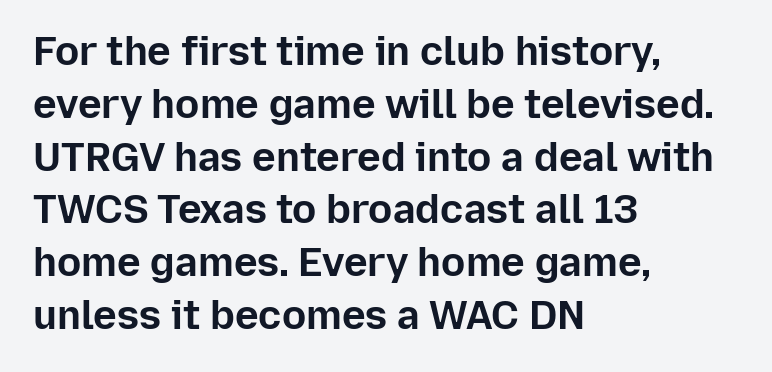
Rendered with straight, roman letterforms. Descender tails drop into unmarked territory. Leading: standard. The rendering shows plain stroke endings on the letterforms — a sans-serif design. Pretty heavy lettering here — definitely bold. Compared with a centered layout, this one pins lines to the left instead.
